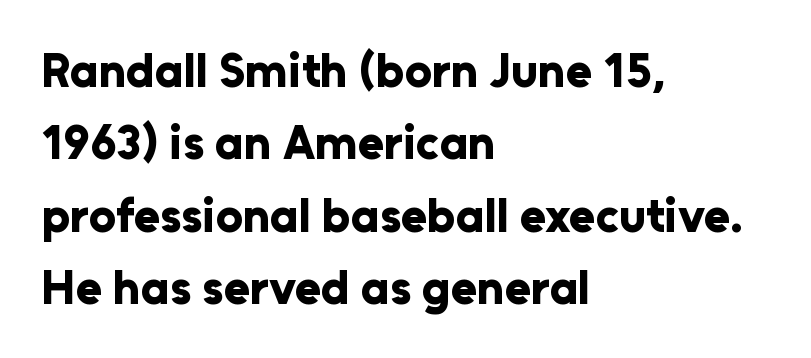
The image shows 48 px bold sans-serif type, upright; set left-aligned, normal line spacing (1.51x), normal letter spacing, not underlined; low stroke contrast and a medium x-height.
